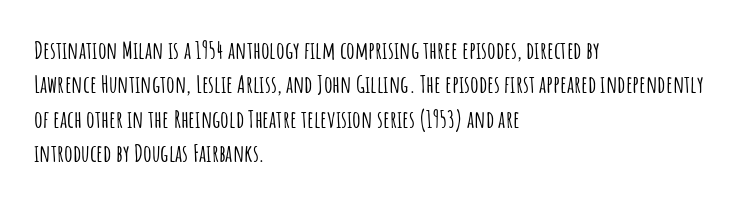
{"italic": "no", "underline": "no", "align": "left", "line_spacing": "normal", "line_spacing_ratio": 1.43, "letter_spacing": "normal", "letter_spacing_em": 0.0, "glyph_px": 24}
